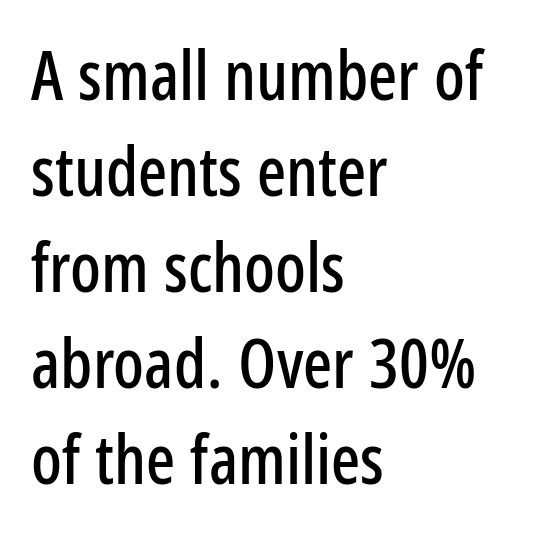
The image shows 68 px condensed sans-serif type, upright; set left-aligned, normal line spacing (1.41x), normal letter spacing, not underlined; low stroke contrast and a medium x-height.
